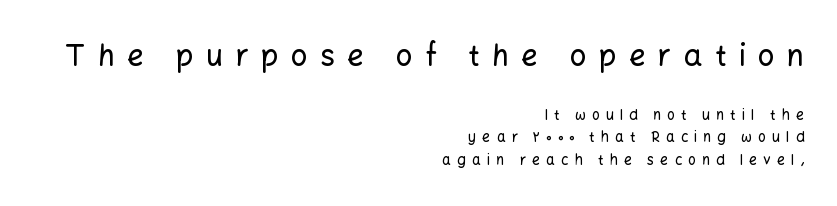
{"serif": "no", "italic": "no", "width": "normal", "stroke_contrast": "low", "x_height": "medium", "monospaced": "no", "underline": "no", "align": "right", "line_spacing": "normal", "line_spacing_ratio": 1.61, "letter_spacing": "wide", "letter_spacing_em": 0.43, "larger_block": "first", "size_ratio": 2.07, "glyph_px": 29}
